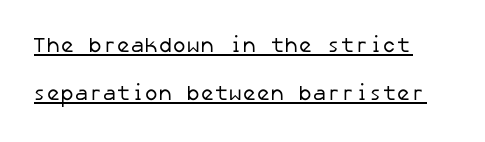
Q: Is the text bold? A: No.
Q: Is the text underlined? A: Yes.
Q: Is the spacing between letters normal or unusually wide? A: Normal.
Q: Is the spacing between lines tight, normal or loose? A: Loose.
